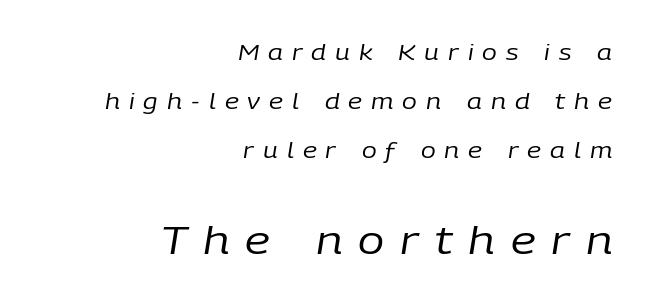
Q: Is the text bold? A: No.
Q: Is the text italic (slanted)? A: Yes, it leans right by about 9 degrees.
Q: Is the text underlined? A: No.
Q: How is the paragraph aligned? A: Right-aligned.
Q: Is the spacing between letters normal or unusually wide? A: Unusually wide.
Q: Is the spacing between lines tight, normal or loose? A: Loose.
Q: Which block of text is set in a larger size, the first (top) or the second (bottom)? A: The second (bottom) one.
Q: Width (condensed, normal, or wide)? A: Normal.
Q: Stroke contrast? A: Low.
Q: x-height? A: Medium.
Q: Monospaced? A: No.
